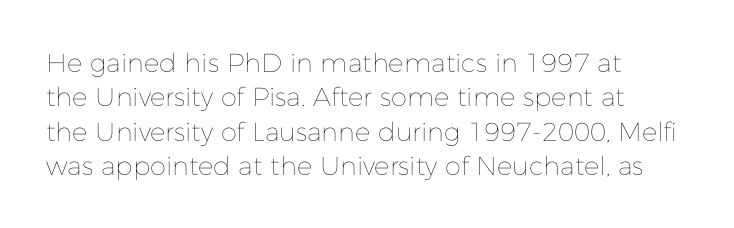
The image shows 26 px text type, upright; set left-aligned, normal line spacing (1.32x), normal letter spacing, not underlined.
